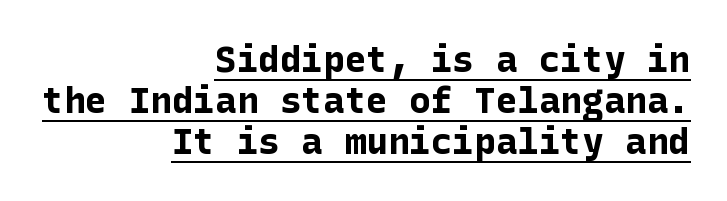
Q: Is the text bold? A: Yes.
Q: Is the text italic (slanted)? A: No, it is upright.
Q: Is the typeface a serif or a sans-serif typeface? A: Sans-serif.
Q: Is the text underlined? A: Yes.
Q: How is the paragraph aligned? A: Right-aligned.
Q: Is the spacing between letters normal or unusually wide? A: Normal.
Q: Is the spacing between lines tight, normal or loose? A: Tight.
Q: Width (condensed, normal, or wide)? A: Normal.
Q: Stroke contrast? A: Low.
Q: x-height? A: Medium.
